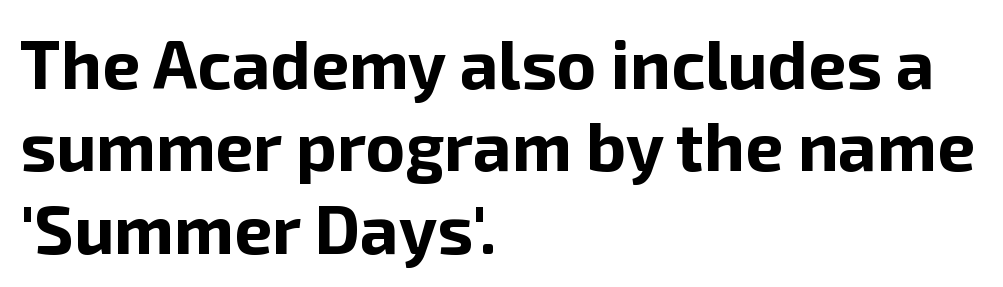
Q: Is the text bold? A: Yes.
Q: Is the text italic (slanted)? A: No, it is upright.
Q: Is the typeface a serif or a sans-serif typeface? A: Sans-serif.
Q: Is the text underlined? A: No.
Q: How is the paragraph aligned? A: Left-aligned.
Q: Is the spacing between letters normal or unusually wide? A: Normal.
Q: Width (condensed, normal, or wide)? A: Normal.
Q: Stroke contrast? A: Low.
Q: x-height? A: Medium.
Q: Monospaced? A: No.
